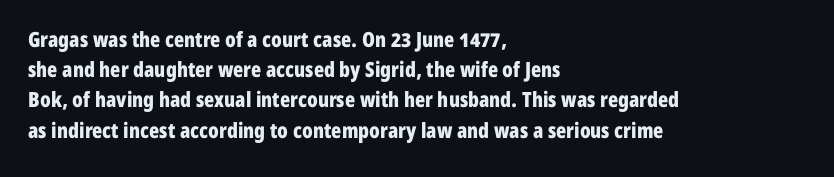
Emphasis by weight is at full strength: bold. Compared with typical body copy, the letter spacing here is the same. The passage shown is not underscored anywhere. Each new line begins a customary step beneath the previous one.
